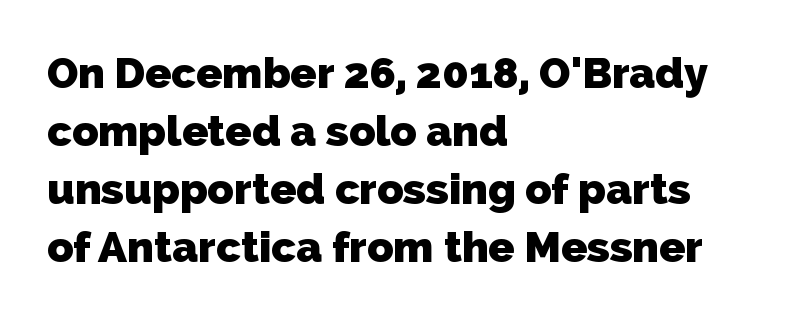
The space beneath each line is pristine and unruled. Heft: maximum for text — a bold. This rendering employs a face without finishing strokes, i.e., a sans-serif. These lines are set flush left with a ragged right edge. Note the varied advance widths — an 'i' is clearly narrower than an 'm'.
